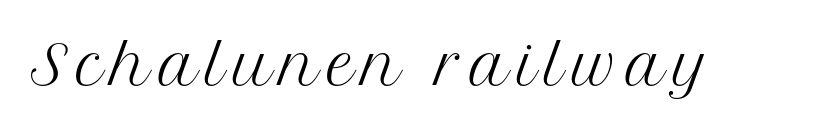
This sample uses a serif face. The baseline area is clear. A typesetter would call this proportional, since set widths differ per character. Summary of weight: not heavy and not bold.
